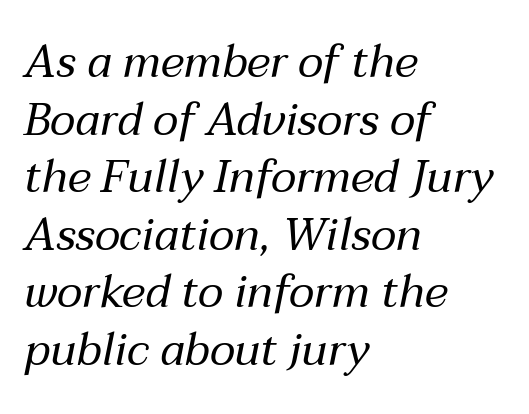
Q: Is the text bold? A: No.
Q: Is the text italic (slanted)? A: Yes, it leans right by about 12 degrees.
Q: Is the text underlined? A: No.
Q: How is the paragraph aligned? A: Left-aligned.
Q: Is the spacing between letters normal or unusually wide? A: Normal.
Q: Is the spacing between lines tight, normal or loose? A: Normal.
Q: Width (condensed, normal, or wide)? A: Normal.
Q: Stroke contrast? A: Medium.
Q: x-height? A: Medium.
Q: Monospaced? A: No.
